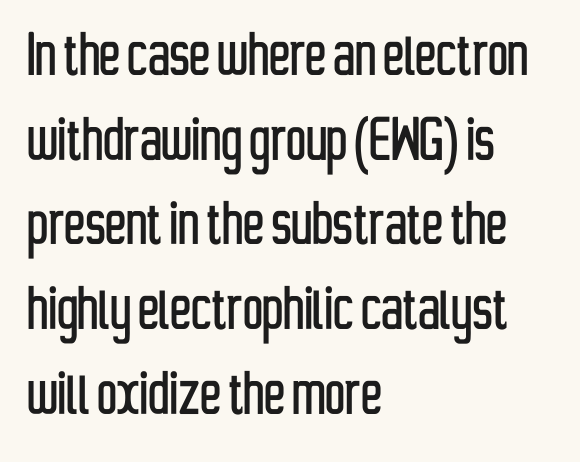
Ascenders rise straight up at ninety degrees. Is this a sans? Yes — the strokes have no serifs. Clear beneath every line of the passage. Alignment: flush left.
